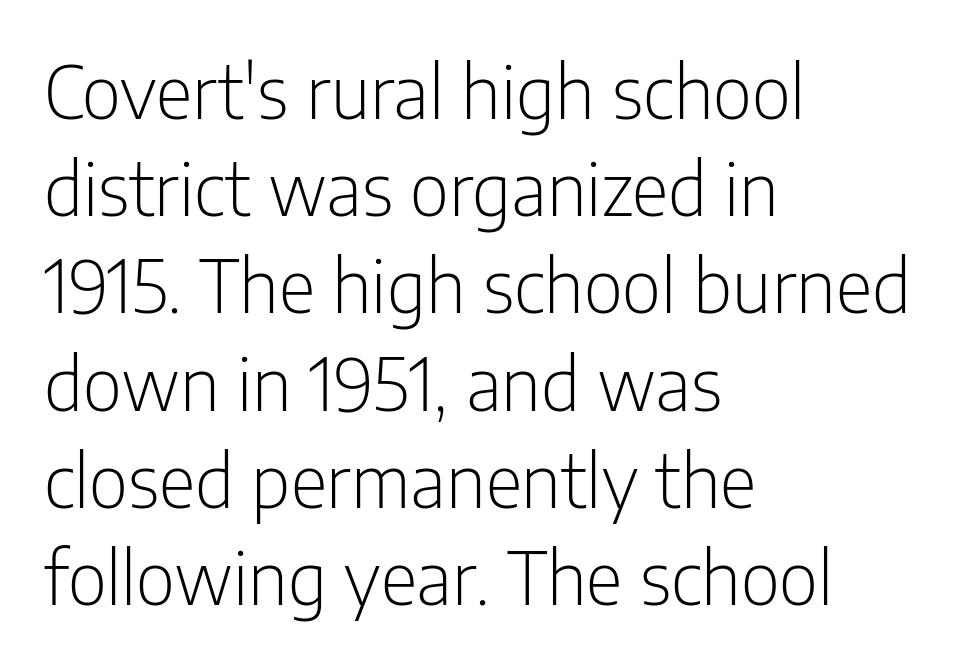
Q: Is the text bold? A: No.
Q: Is the text italic (slanted)? A: No, it is upright.
Q: Is the typeface a serif or a sans-serif typeface? A: Sans-serif.
Q: Is the text underlined? A: No.
Q: How is the paragraph aligned? A: Left-aligned.
Q: Is the spacing between letters normal or unusually wide? A: Normal.
Q: Is the spacing between lines tight, normal or loose? A: Normal.
Q: Width (condensed, normal, or wide)? A: Condensed.
Q: Stroke contrast? A: Low.
Q: x-height? A: Medium.
Q: Monospaced? A: No.
